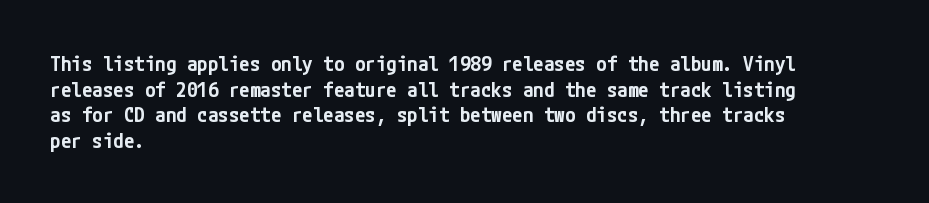
Q: Is the text bold? A: Semi-bold.
Q: Is the text italic (slanted)? A: No, it is upright.
Q: Is the text underlined? A: No.
Q: How is the paragraph aligned? A: Left-aligned.
Q: Is the spacing between letters normal or unusually wide? A: Normal.
